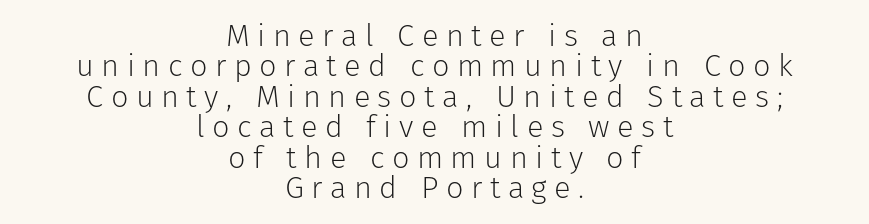
The image shows 31 px light sans-serif type, upright; set centered, tight line spacing (0.98x), unusually wide letter spacing (+0.24 em), not underlined; low stroke contrast and a medium x-height.
